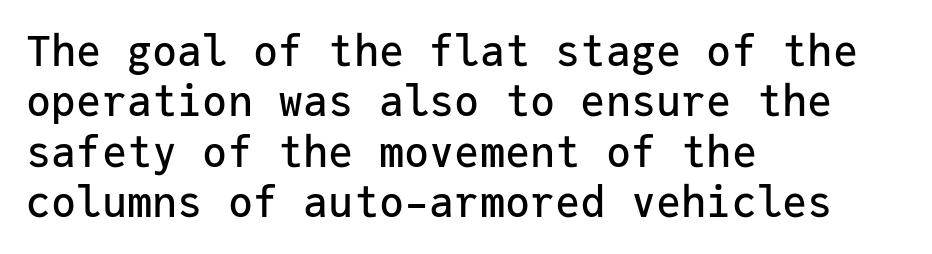
The image shows 42 px sans-serif type, upright, monospaced; set left-aligned, line spacing 1.2x, normal letter spacing, not underlined; low stroke contrast and a medium x-height.
